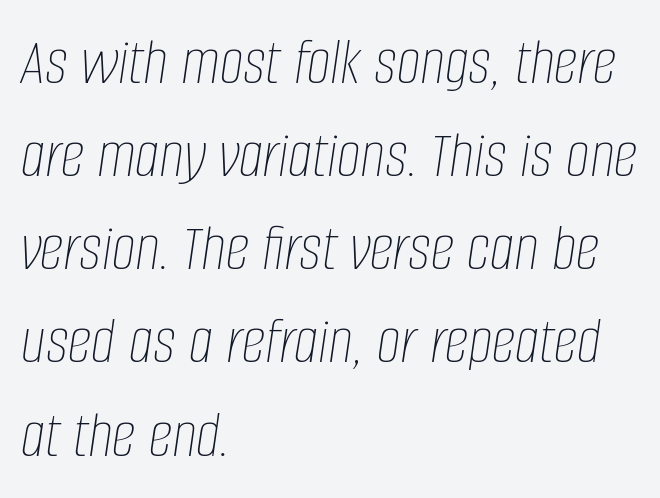
{"italic": "yes", "lean": "right", "slant_degrees": 8, "bold": "no", "weight": "thin", "width": "condensed", "stroke_contrast": "low", "x_height": "large", "monospaced": "no", "underline": "no", "align": "left", "line_spacing": "normal", "line_spacing_ratio": 1.37, "letter_spacing": "normal", "letter_spacing_em": 0.0, "glyph_px": 68}
